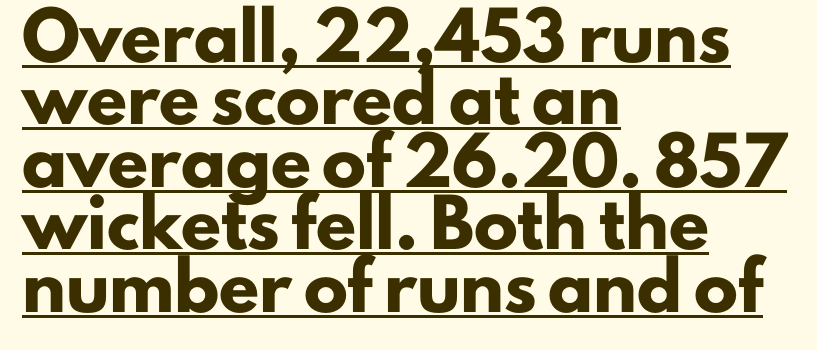
Q: Is the text bold? A: Yes.
Q: Is the text italic (slanted)? A: No, it is upright.
Q: Is the typeface a serif or a sans-serif typeface? A: Sans-serif.
Q: Is the text underlined? A: Yes.
Q: How is the paragraph aligned? A: Left-aligned.
Q: Is the spacing between letters normal or unusually wide? A: Normal.
Q: Is the spacing between lines tight, normal or loose? A: Normal.
Q: Width (condensed, normal, or wide)? A: Normal.
Q: Stroke contrast? A: Low.
Q: x-height? A: Small.
Q: Monospaced? A: No.
